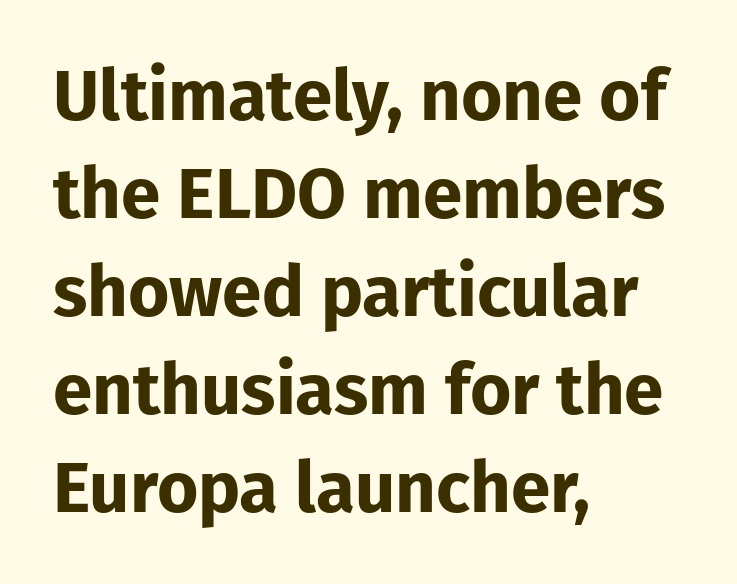
Q: Is the text bold? A: Yes.
Q: Is the text italic (slanted)? A: No, it is upright.
Q: Is the typeface a serif or a sans-serif typeface? A: Sans-serif.
Q: Is the text underlined? A: No.
Q: How is the paragraph aligned? A: Left-aligned.
Q: Is the spacing between letters normal or unusually wide? A: Normal.
Q: Is the spacing between lines tight, normal or loose? A: Normal.
Q: Width (condensed, normal, or wide)? A: Normal.
Q: Stroke contrast? A: Low.
Q: x-height? A: Medium.
Q: Monospaced? A: No.
